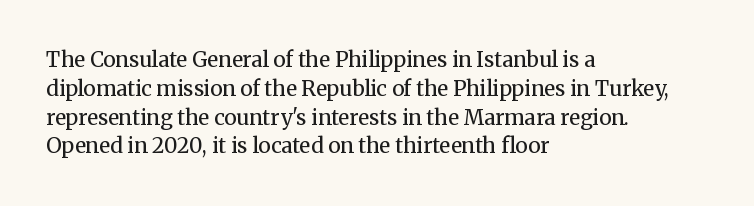
The image shows 21 px text type, upright; set left-aligned, normal line spacing (1.37x), normal letter spacing, not underlined.
